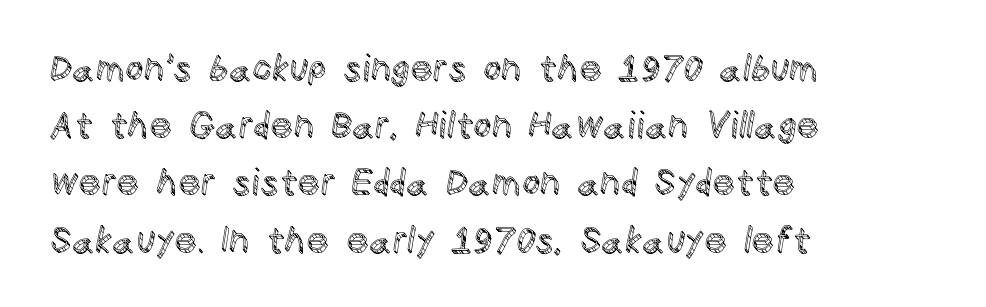
{"width": "normal", "x_height": "large", "monospaced": "no", "underline": "no", "align": "left", "line_spacing": "normal", "line_spacing_ratio": 1.59, "letter_spacing": "normal", "letter_spacing_em": 0.0, "glyph_px": 36}
